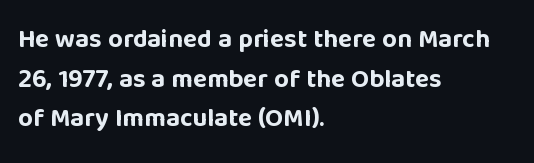
Line spacing here is normal. Words float on clear page, feet unadorned. Each glyph is drawn with heavy, bold strokes. There is no visible air inserted between adjacent glyphs. These lines are set flush left with a ragged right edge. This is roman type, the default non-slanted kind.
